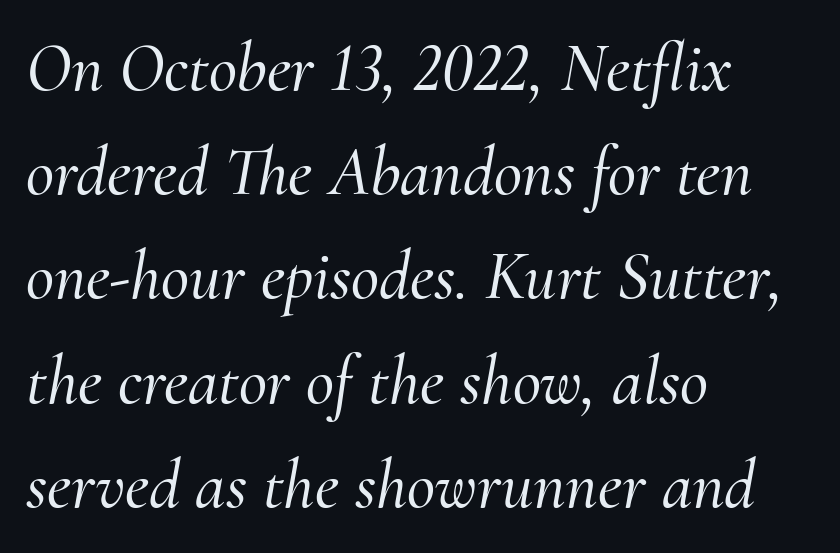
The image shows 69 px serif type, italic (leaning right); set left-aligned, normal line spacing (1.51x), normal letter spacing, not underlined; medium stroke contrast and a small x-height.
